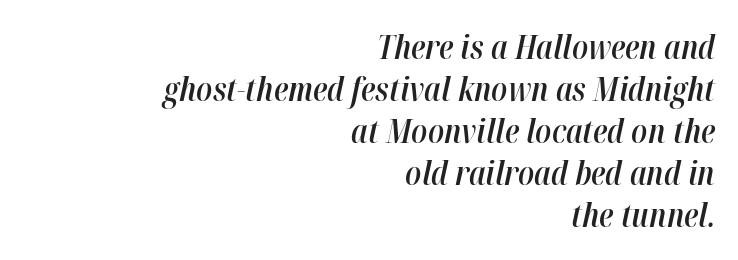
The image shows 33 px semibold, condensed type, italic (leaning right); set right-aligned, normal line spacing (1.27x), normal letter spacing, not underlined; high stroke contrast and a medium x-height.
